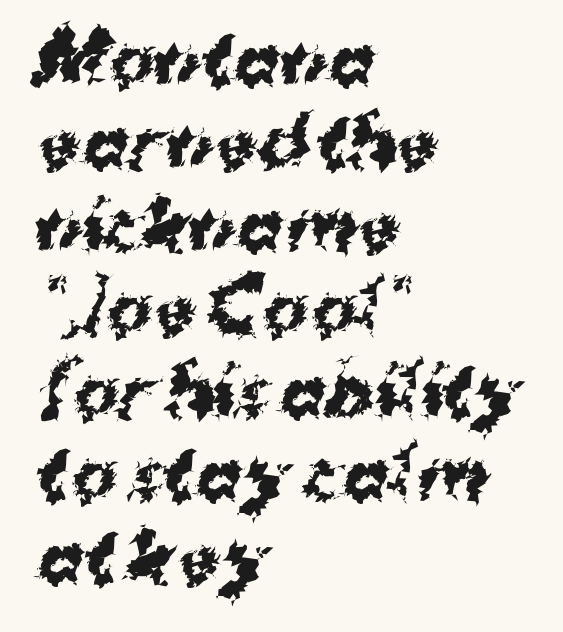
The image shows 68 px bold sans-serif type; set left-aligned, line spacing 1.22x, normal letter spacing, not underlined; medium stroke contrast and a medium x-height.
